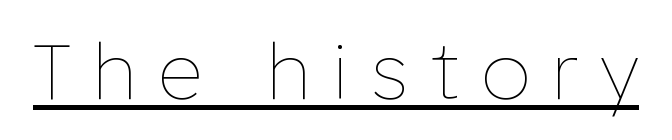
Q: Is the text bold? A: No.
Q: Is the text italic (slanted)? A: No, it is upright.
Q: Is the text underlined? A: Yes.
Q: Is the spacing between letters normal or unusually wide? A: Unusually wide.
Q: Width (condensed, normal, or wide)? A: Normal.
Q: Stroke contrast? A: Low.
Q: x-height? A: Medium.
Q: Monospaced? A: No.
